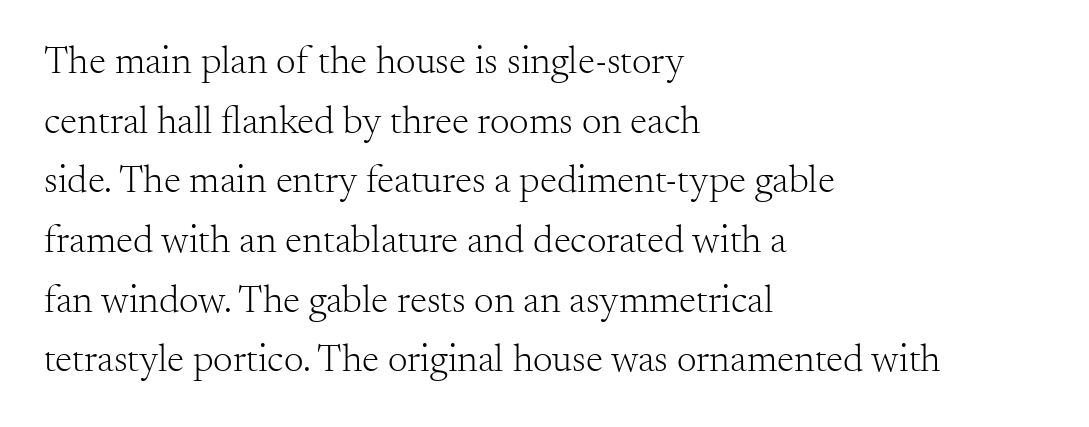
Q: Is the text bold? A: No.
Q: Is the text italic (slanted)? A: No, it is upright.
Q: Is the typeface a serif or a sans-serif typeface? A: Serif.
Q: Is the text underlined? A: No.
Q: How is the paragraph aligned? A: Left-aligned.
Q: Is the spacing between letters normal or unusually wide? A: Normal.
Q: Is the spacing between lines tight, normal or loose? A: Normal.
Q: Width (condensed, normal, or wide)? A: Normal.
Q: Stroke contrast? A: Medium.
Q: x-height? A: Small.
Q: Monospaced? A: No.
